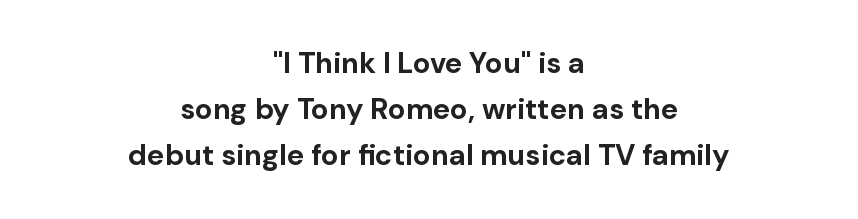
The designer went with a sans here, leaving each stem footless. How heavy is the stroke? Heavy — this is a bold. Glyph-to-glyph distance matches everyday printed text. The font's upright variant was chosen for this text. The passage is arranged like a title page — every line centered.
